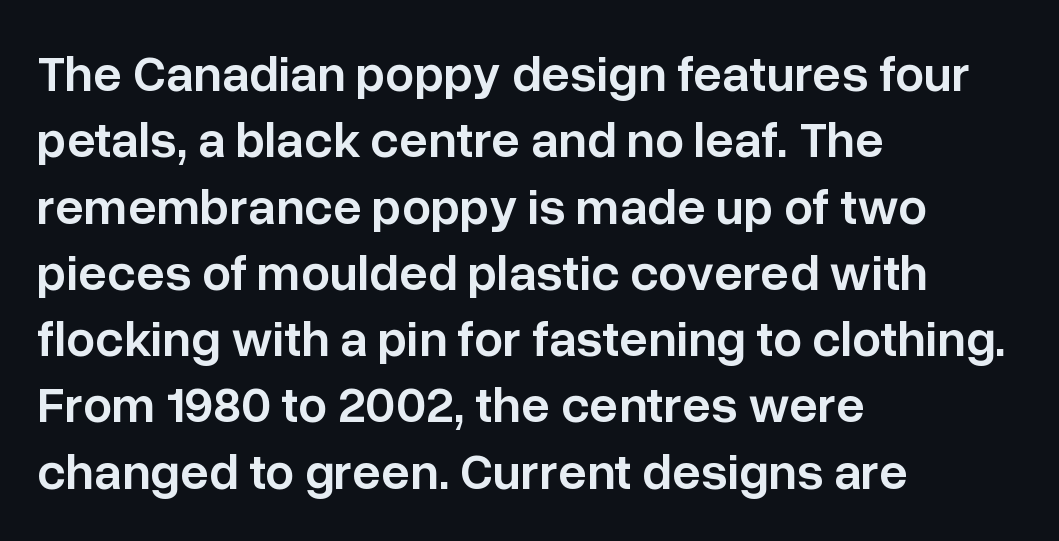
The image shows 51 px semibold sans-serif type, upright; set left-aligned, normal line spacing (1.3x), normal letter spacing, not underlined; low stroke contrast and a medium x-height.
